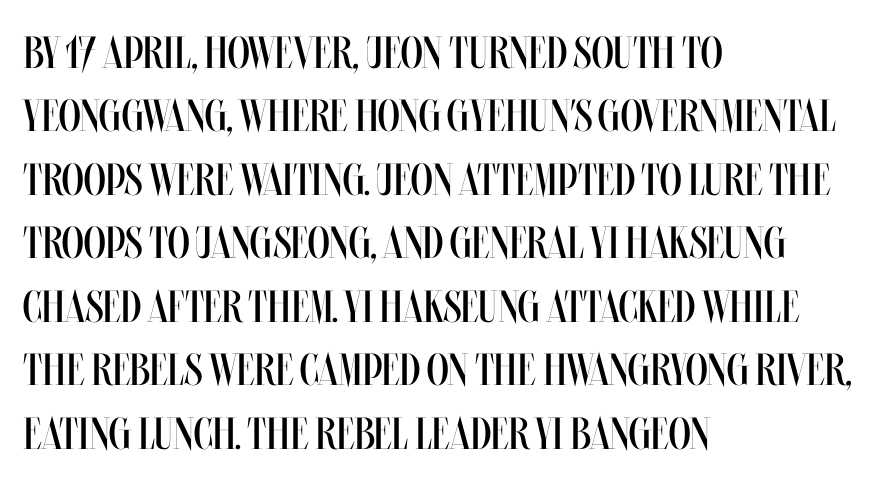
Q: Is the text bold? A: No.
Q: Is the text italic (slanted)? A: No, it is upright.
Q: Is the text underlined? A: No.
Q: How is the paragraph aligned? A: Left-aligned.
Q: Is the spacing between letters normal or unusually wide? A: Normal.
Q: Is the spacing between lines tight, normal or loose? A: Normal.
Q: Width (condensed, normal, or wide)? A: Condensed.
Q: Stroke contrast? A: Medium.
Q: x-height? A: Large.
Q: Monospaced? A: No.
